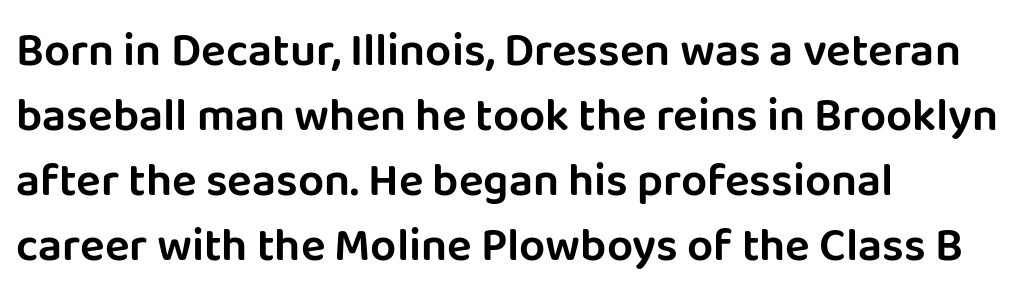
The image shows 46 px sans-serif type, upright; set left-aligned, normal line spacing (1.41x), normal letter spacing, not underlined; low stroke contrast and a large x-height.
